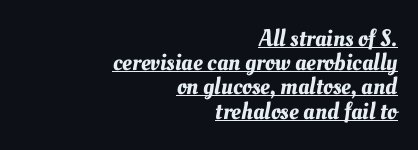
Q: Is the text underlined? A: Yes.
Q: How is the paragraph aligned? A: Right-aligned.
Q: Is the spacing between letters normal or unusually wide? A: Normal.
Q: Is the spacing between lines tight, normal or loose? A: Tight.
